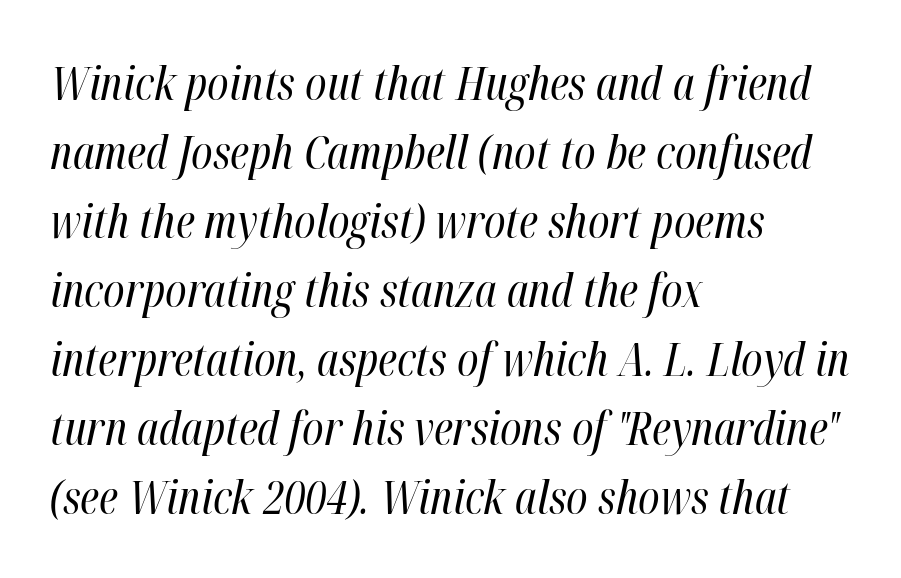
Layout note: lines flush left. No chunkiness to these letters — they're not bold. Standard letterfit; no display-style spreading of the glyphs. The strip under each line holds only bare page.
